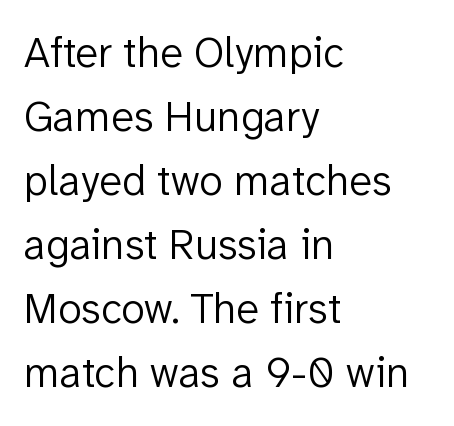
The image shows 43 px light sans-serif type, upright; set left-aligned, normal line spacing (1.49x), normal letter spacing, not underlined; low stroke contrast and a medium x-height.
